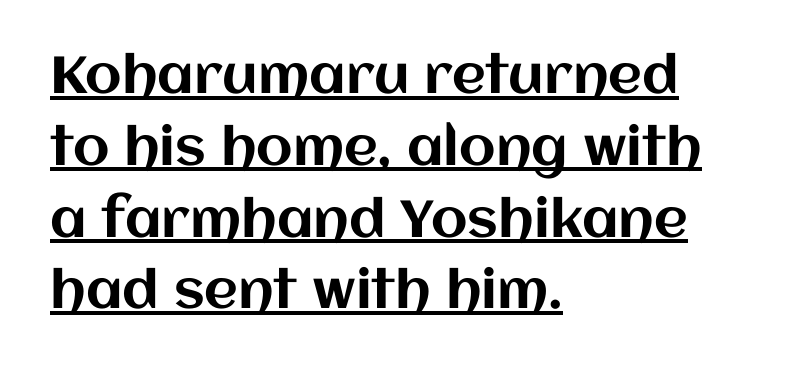
Q: Is the text italic (slanted)? A: No, it is upright.
Q: Is the text underlined? A: Yes.
Q: How is the paragraph aligned? A: Left-aligned.
Q: Is the spacing between letters normal or unusually wide? A: Normal.
Q: Is the spacing between lines tight, normal or loose? A: Normal.
Q: Width (condensed, normal, or wide)? A: Normal.
Q: Stroke contrast? A: Medium.
Q: x-height? A: Large.
Q: Monospaced? A: No.
